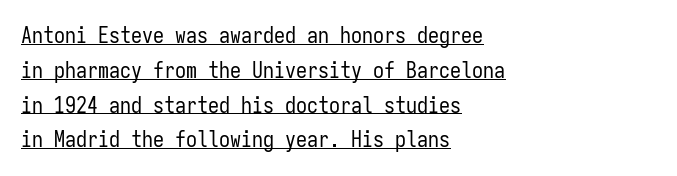
{"italic": "no", "bold": "no", "underline": "yes", "align": "left", "line_spacing": "normal", "line_spacing_ratio": 1.58, "letter_spacing": "normal", "letter_spacing_em": 0.0, "glyph_px": 22}
